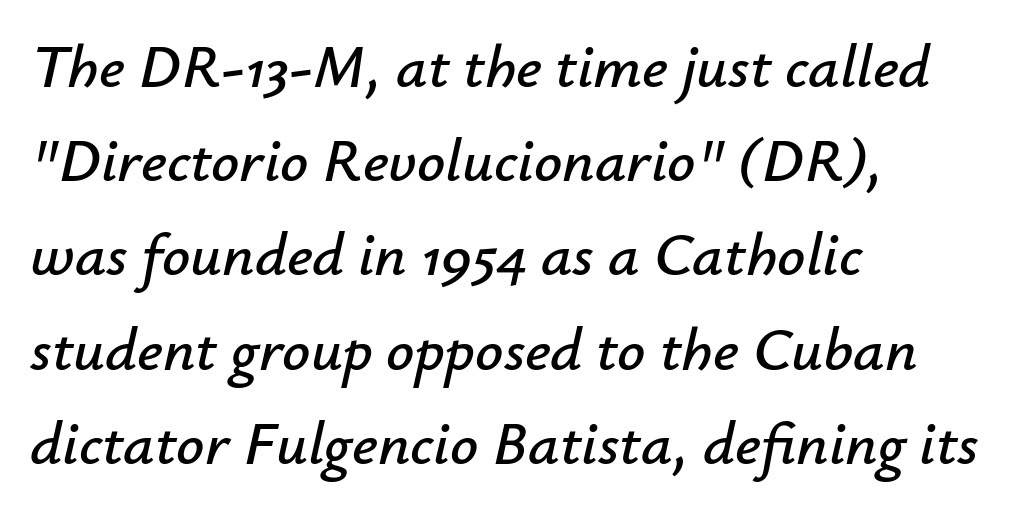
The image shows 62 px text type, italic (leaning right); set left-aligned, normal line spacing (1.52x), normal letter spacing, not underlined; low stroke contrast and a small x-height.
